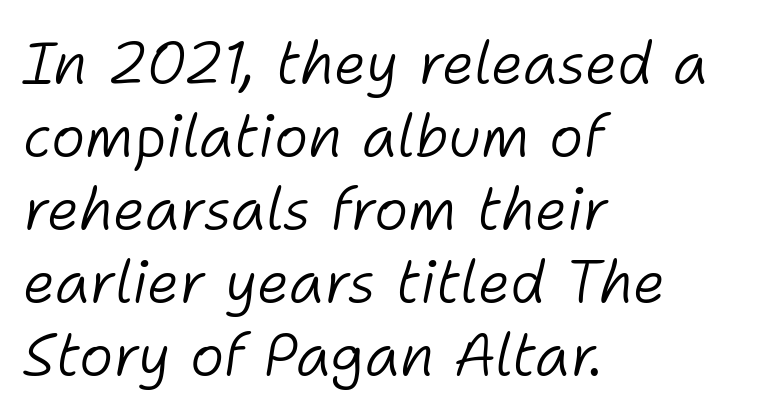
The image shows 58 px light type, italic (leaning right); set left-aligned, normal line spacing (1.26x), normal letter spacing, not underlined; low stroke contrast and a medium x-height.
